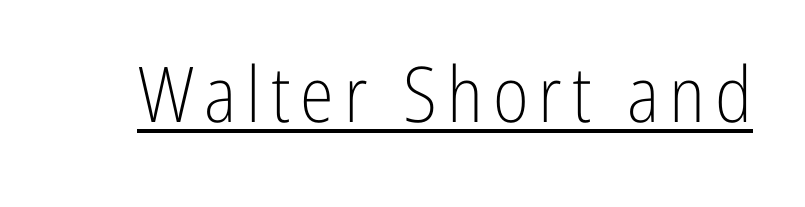
The image shows 77 px light, condensed sans-serif type, upright; set underlined; low stroke contrast and a medium x-height.
